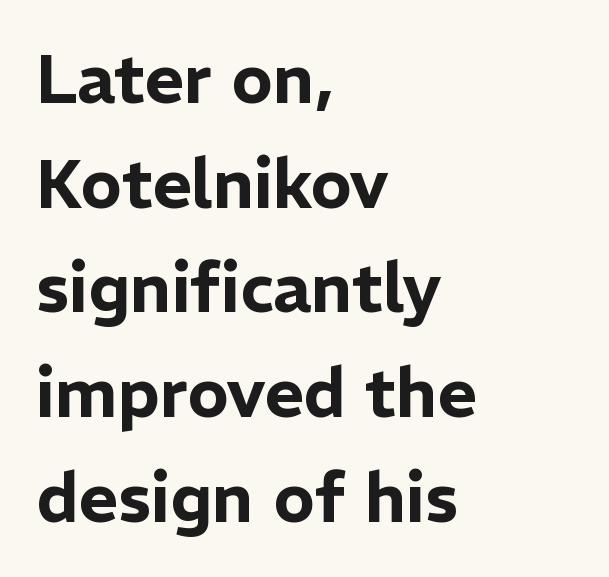
The line texture is even and compact thanks to regular tracking. Check under the words: just untouched page. Examine the stroke ends and you'll find no serifs. The block of text has a typical density, with ordinary space between rows. Spacing verdict: proportional, widths tailored to each character. It's the straight-up-and-down kind of type.
